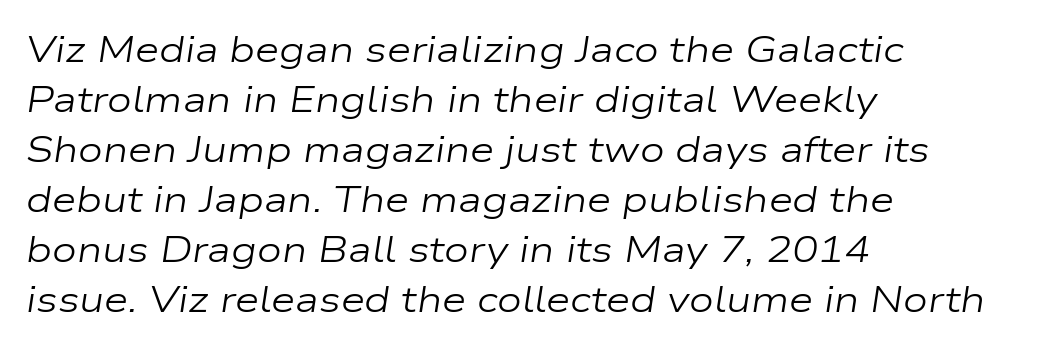
{"italic": "yes", "lean": "right", "slant_degrees": 9, "bold": "no", "weight": "regular", "width": "wide", "stroke_contrast": "low", "x_height": "medium", "monospaced": "no", "underline": "no", "align": "left", "line_spacing": "normal", "line_spacing_ratio": 1.43, "letter_spacing": "normal", "letter_spacing_em": 0.0, "glyph_px": 35}
